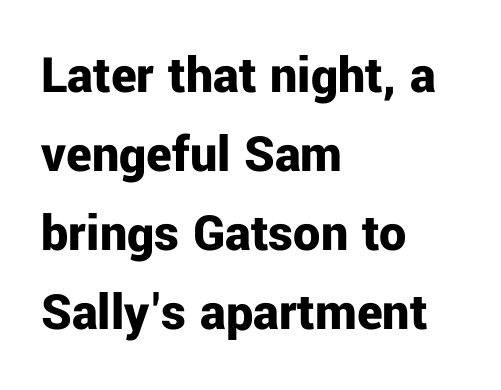
Q: Is the text bold? A: Yes.
Q: Is the text italic (slanted)? A: No, it is upright.
Q: Is the typeface a serif or a sans-serif typeface? A: Sans-serif.
Q: Is the text underlined? A: No.
Q: How is the paragraph aligned? A: Left-aligned.
Q: Is the spacing between letters normal or unusually wide? A: Normal.
Q: Is the spacing between lines tight, normal or loose? A: Normal.
Q: Width (condensed, normal, or wide)? A: Normal.
Q: Stroke contrast? A: Low.
Q: x-height? A: Medium.
Q: Monospaced? A: No.
